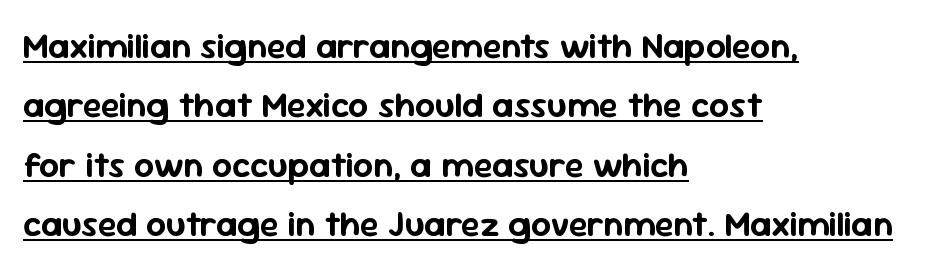
{"serif": "no", "italic": "no", "width": "normal", "stroke_contrast": "low", "x_height": "medium", "monospaced": "no", "underline": "yes", "align": "left", "line_spacing": "normal", "line_spacing_ratio": 1.7, "letter_spacing": "normal", "letter_spacing_em": 0.0, "glyph_px": 35}
